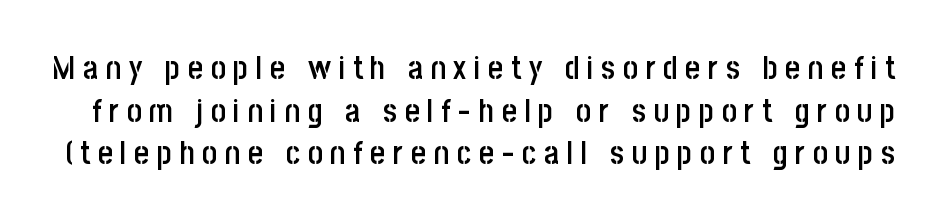
Look at the tracking — it's clearly loosened, letters drifting apart. This sample uses an upright cut, with every glyph sitting square on the baseline. The face used here is proportionally spaced, like ordinary book or web type. Quick note: interline space is typical. Descenders are the only things crossing below the line.
